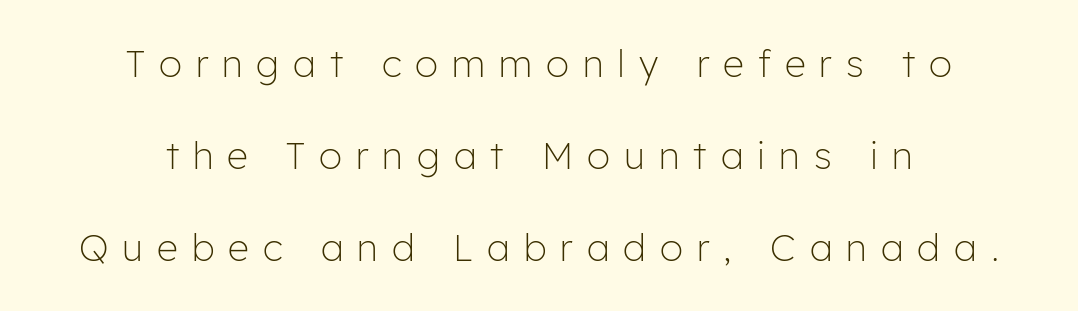
The typesetter chose a symmetrical, centered arrangement here. Varying glyph widths throughout — classic text-font behaviour. Does the lettering tilt? It doesn't — this is upright. Compared with typical paragraphs, the rows here are farther apart.
